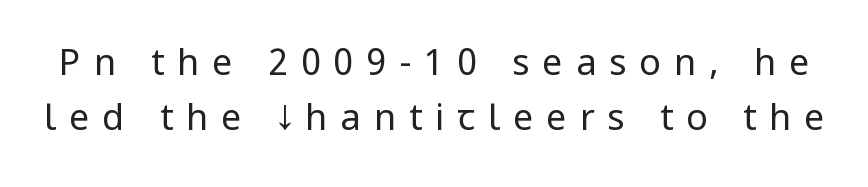
Regular leading. Weight: regular or lighter. The letters carry no serifs — their stems end cleanly without finishing strokes. The letterforms stand isolated, each surrounded by extra space.
